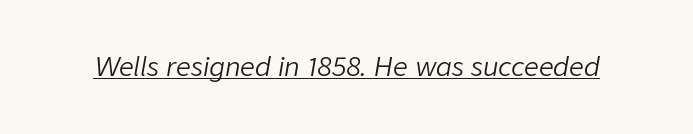
Q: Is the text bold? A: No.
Q: Is the text italic (slanted)? A: Yes, it leans right by about 9 degrees.
Q: Is the text underlined? A: Yes.
Q: Is the spacing between letters normal or unusually wide? A: Normal.
